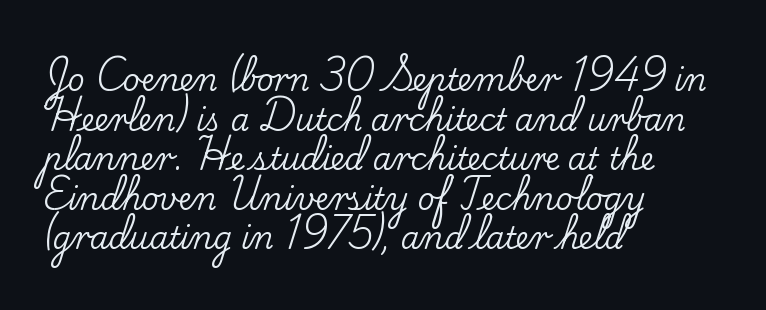
Q: Is the text italic (slanted)? A: Yes.
Q: Is the typeface a serif or a sans-serif typeface? A: Serif.
Q: Is the text underlined? A: No.
Q: How is the paragraph aligned? A: Left-aligned.
Q: Is the spacing between letters normal or unusually wide? A: Normal.
Q: Is the spacing between lines tight, normal or loose? A: Normal.
Q: Width (condensed, normal, or wide)? A: Normal.
Q: Stroke contrast? A: Low.
Q: x-height? A: Small.
Q: Monospaced? A: No.
